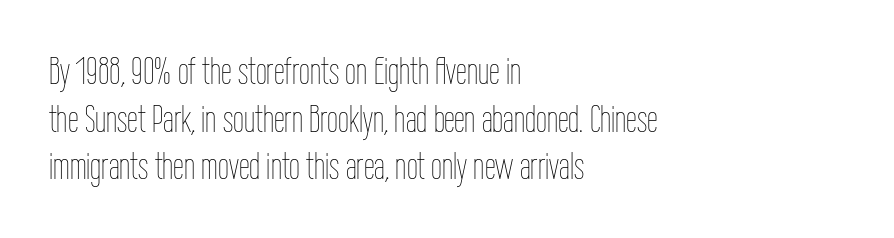
{"italic": "no", "bold": "no", "weight": "thin", "width": "condensed", "stroke_contrast": "low", "x_height": "medium", "monospaced": "no", "underline": "no", "align": "left", "line_spacing_ratio": 1.22, "letter_spacing": "normal", "letter_spacing_em": 0.0, "glyph_px": 39}
